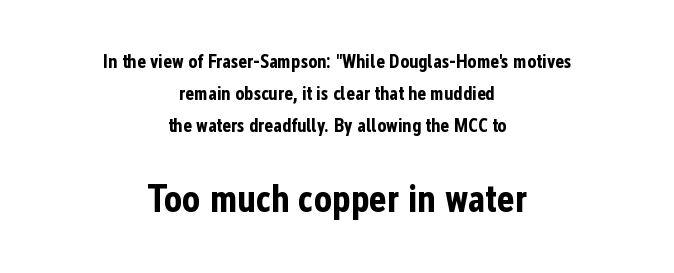
The image shows 38 px bold, condensed sans-serif type, upright; set centered, normal line spacing (1.68x), normal letter spacing, not underlined; the second (bottom) block is 2.0x larger; low stroke contrast and a medium x-height.
